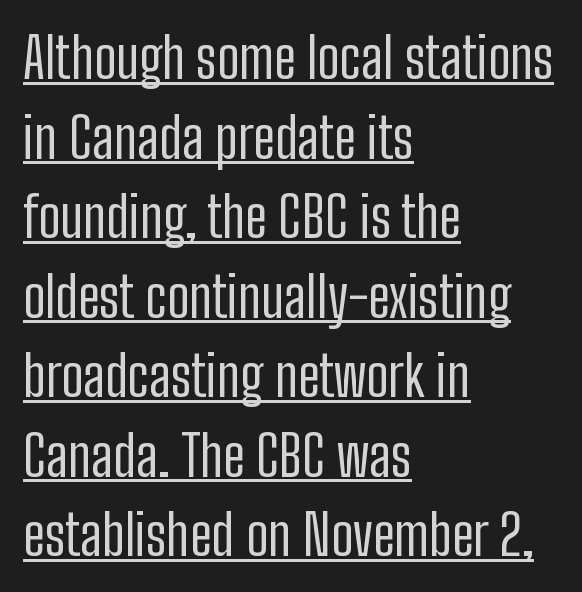
{"serif": "no", "italic": "no", "bold": "no", "weight": "regular", "width": "condensed", "stroke_contrast": "low", "x_height": "medium", "monospaced": "no", "underline": "yes", "align": "left", "line_spacing": "normal", "line_spacing_ratio": 1.42, "letter_spacing": "normal", "letter_spacing_em": 0.0, "glyph_px": 56}
